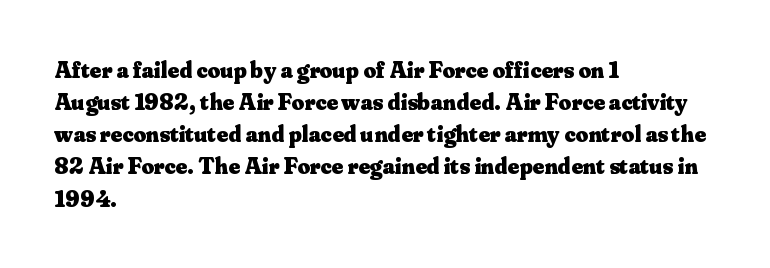
{"italic": "no", "bold": "yes", "underline": "no", "align": "left", "line_spacing": "normal", "line_spacing_ratio": 1.34, "letter_spacing": "normal", "letter_spacing_em": 0.0, "glyph_px": 24}
